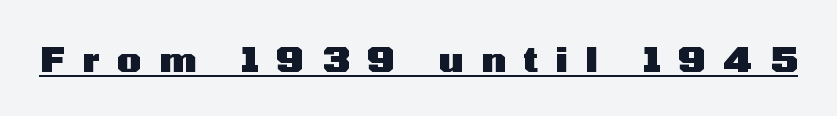
The tracking jumps out immediately: characters are airy and widely separated. Bold? Absolutely — the strokes are thick and heavy. Glance below the letters and you will spot a drawn line. Regarding serifs, this sample does without them.
